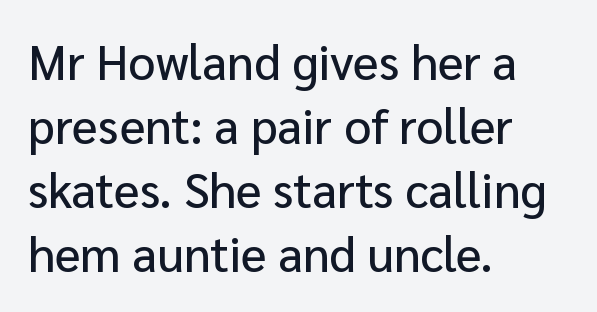
{"serif": "no", "italic": "no", "width": "normal", "stroke_contrast": "low", "x_height": "medium", "monospaced": "no", "underline": "no", "align": "left", "line_spacing": "normal", "line_spacing_ratio": 1.33, "letter_spacing": "normal", "letter_spacing_em": 0.0, "glyph_px": 48}
